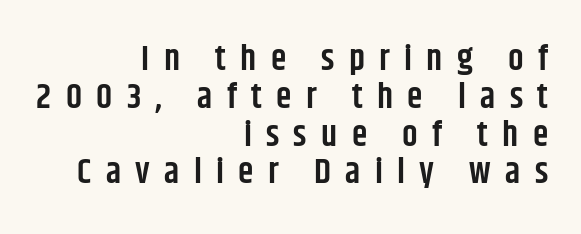
Layout note: lines flush right. Notice the strokes are somewhat thickened but not fully heavy: this is a semibold. If you drew a line through each stem, it would be perfectly vertical. Plain, unruled lines of type. In terms of letterspacing, this is a distinctly airy, spread setting.
